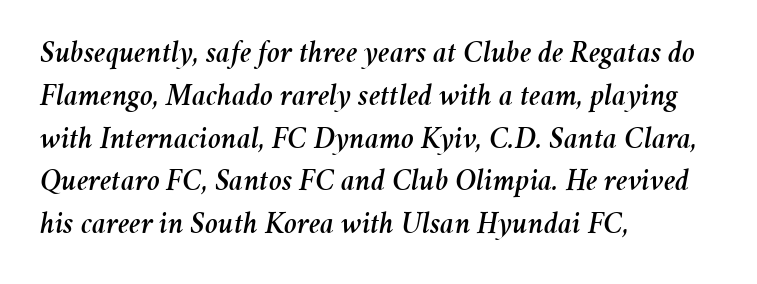
The image shows 31 px text type, italic (leaning right); set left-aligned, normal line spacing (1.38x), normal letter spacing, not underlined; medium stroke contrast and a medium x-height.
